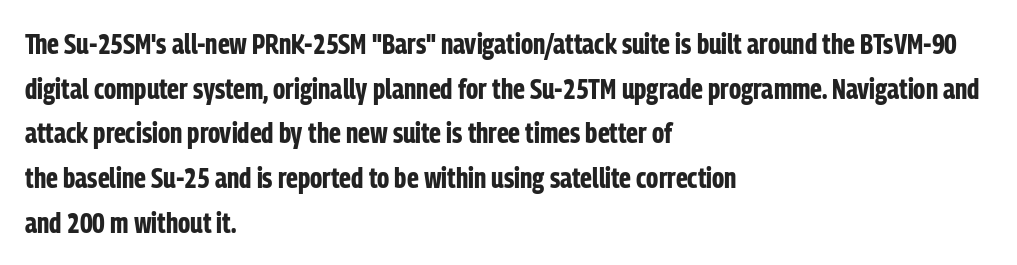
{"serif": "no", "italic": "no", "bold": "yes", "weight": "bold", "width": "condensed", "stroke_contrast": "low", "x_height": "medium", "monospaced": "no", "underline": "no", "align": "left", "line_spacing": "normal", "line_spacing_ratio": 1.54, "letter_spacing": "normal", "letter_spacing_em": 0.0, "glyph_px": 29}
